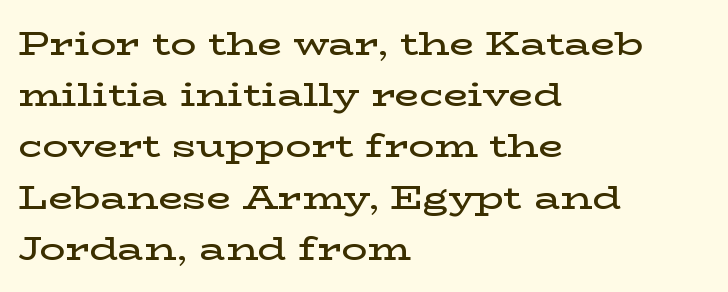
Q: Is the text bold? A: Semi-bold.
Q: Is the text italic (slanted)? A: No, it is upright.
Q: Is the typeface a serif or a sans-serif typeface? A: Serif.
Q: Is the text underlined? A: No.
Q: How is the paragraph aligned? A: Left-aligned.
Q: Is the spacing between letters normal or unusually wide? A: Normal.
Q: Is the spacing between lines tight, normal or loose? A: Normal.
Q: Width (condensed, normal, or wide)? A: Wide.
Q: Stroke contrast? A: Low.
Q: x-height? A: Medium.
Q: Monospaced? A: No.
